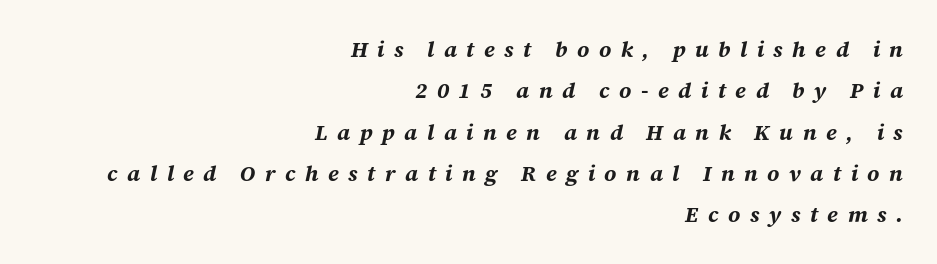
The image shows 22 px bold type, italic (leaning right); set right-aligned, line spacing 1.88x, unusually wide letter spacing (+0.43 em), not underlined.
